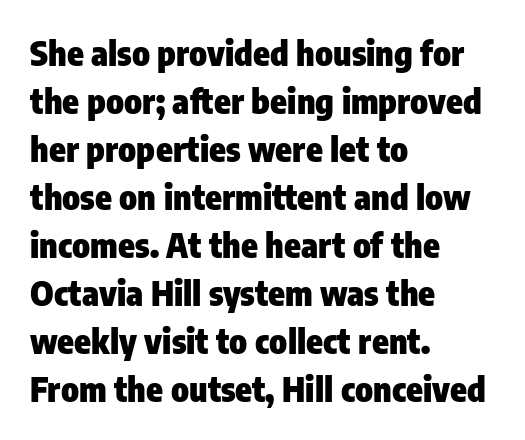
{"serif": "no", "italic": "no", "bold": "yes", "weight": "heavy", "width": "condensed", "stroke_contrast": "low", "x_height": "medium", "monospaced": "no", "underline": "no", "align": "left", "line_spacing": "normal", "line_spacing_ratio": 1.41, "letter_spacing": "normal", "letter_spacing_em": 0.0, "glyph_px": 34}
